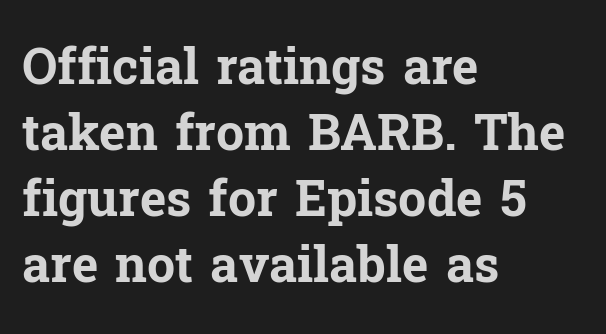
Q: Is the text bold? A: Yes.
Q: Is the text italic (slanted)? A: No, it is upright.
Q: Is the typeface a serif or a sans-serif typeface? A: Serif.
Q: Is the text underlined? A: No.
Q: How is the paragraph aligned? A: Left-aligned.
Q: Is the spacing between letters normal or unusually wide? A: Normal.
Q: Is the spacing between lines tight, normal or loose? A: Normal.
Q: Width (condensed, normal, or wide)? A: Normal.
Q: Stroke contrast? A: Low.
Q: x-height? A: Medium.
Q: Monospaced? A: No.
